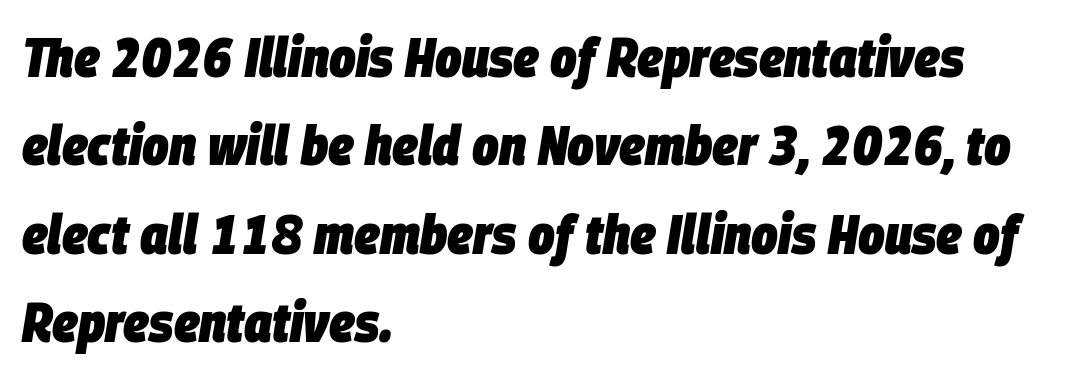
{"italic": "yes", "lean": "right", "slant_degrees": 9, "bold": "yes", "weight": "heavy", "width": "condensed", "stroke_contrast": "low", "x_height": "large", "monospaced": "no", "underline": "no", "align": "left", "line_spacing": "normal", "line_spacing_ratio": 1.58, "letter_spacing": "normal", "letter_spacing_em": 0.0, "glyph_px": 56}
